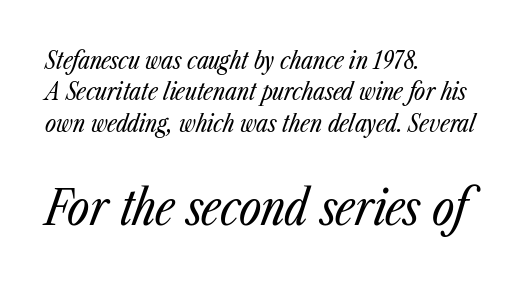
{"italic": "yes", "lean": "right", "slant_degrees": 23, "bold": "no", "weight": "regular", "width": "condensed", "stroke_contrast": "low", "x_height": "medium", "monospaced": "no", "underline": "no", "align": "left", "line_spacing": "normal", "line_spacing_ratio": 1.31, "letter_spacing": "normal", "letter_spacing_em": 0.0, "larger_block": "second", "size_ratio": 2.0, "glyph_px": 48}
